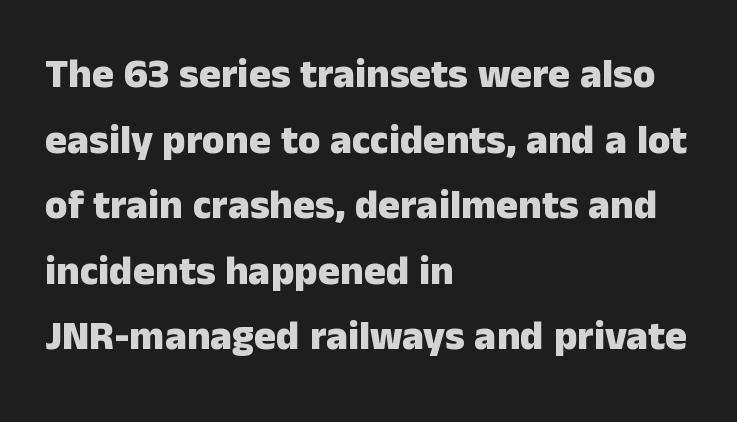
Q: Is the text bold? A: Yes.
Q: Is the text italic (slanted)? A: No, it is upright.
Q: Is the typeface a serif or a sans-serif typeface? A: Sans-serif.
Q: Is the text underlined? A: No.
Q: How is the paragraph aligned? A: Left-aligned.
Q: Is the spacing between letters normal or unusually wide? A: Normal.
Q: Is the spacing between lines tight, normal or loose? A: Normal.
Q: Width (condensed, normal, or wide)? A: Normal.
Q: Stroke contrast? A: Low.
Q: x-height? A: Medium.
Q: Monospaced? A: No.
